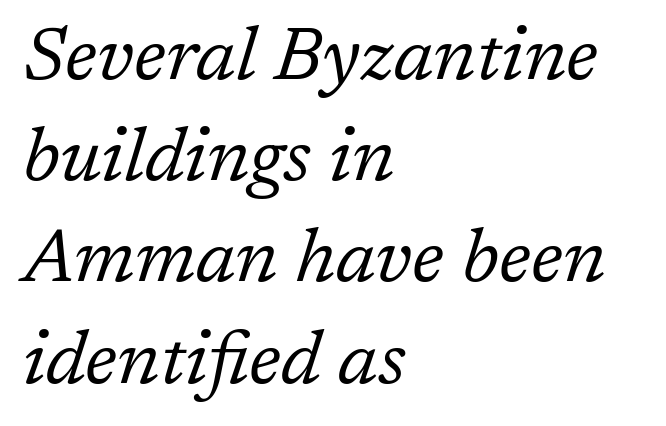
Q: Is the text bold? A: No.
Q: Is the text italic (slanted)? A: Yes, it leans right by about 17 degrees.
Q: Is the typeface a serif or a sans-serif typeface? A: Serif.
Q: Is the text underlined? A: No.
Q: How is the paragraph aligned? A: Left-aligned.
Q: Is the spacing between letters normal or unusually wide? A: Normal.
Q: Is the spacing between lines tight, normal or loose? A: Normal.
Q: Width (condensed, normal, or wide)? A: Normal.
Q: Stroke contrast? A: Low.
Q: x-height? A: Medium.
Q: Monospaced? A: No.
